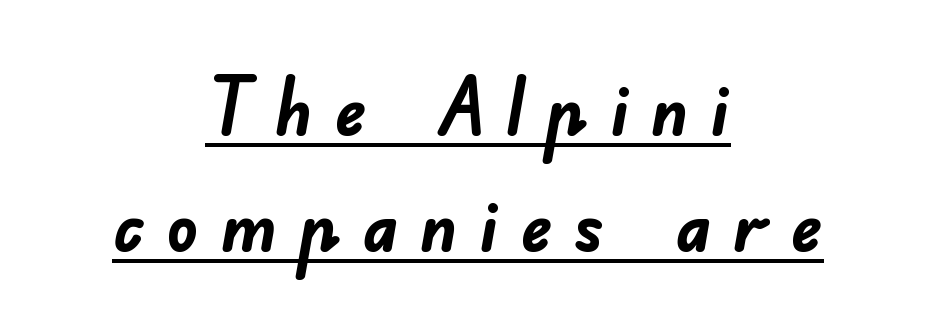
The image shows 79 px semibold sans-serif type; set centered, normal line spacing (1.47x), unusually wide letter spacing (+0.27 em), underlined; low stroke contrast and a small x-height.
